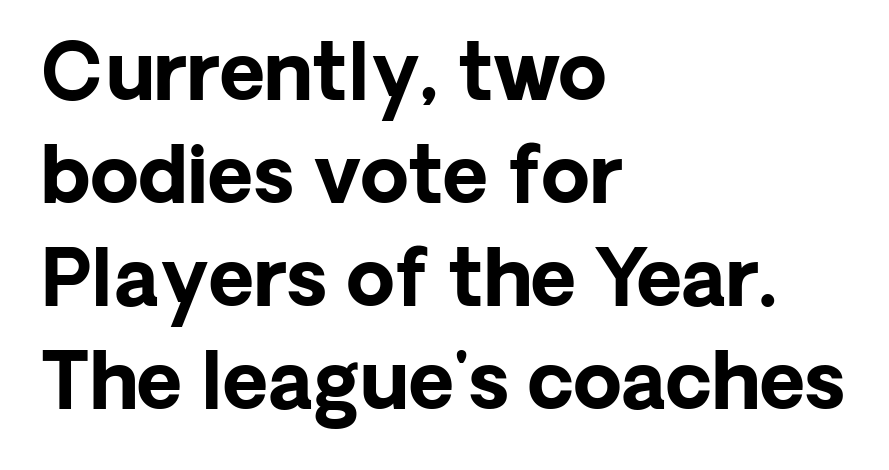
Does the lettering tilt? It doesn't — this is upright. This rendering leaves character spacing at its baseline value. Font category for this specimen: sans-serif. Visually the block forms a straight wall on the left and a jagged coastline on the right.
